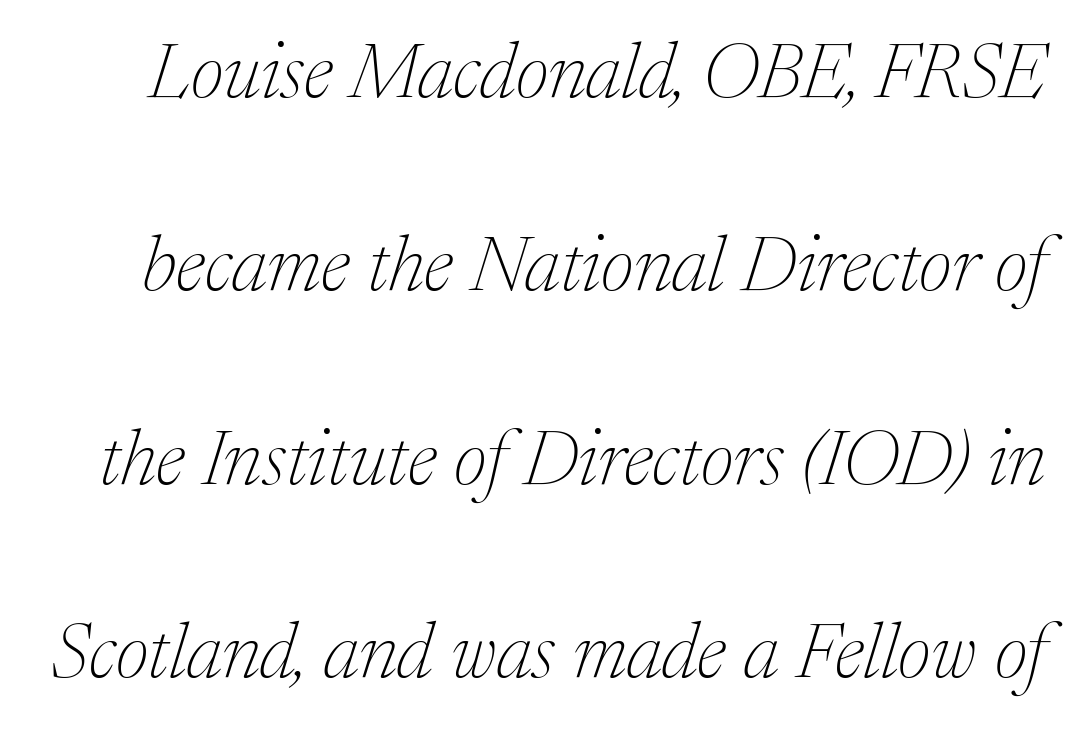
{"serif": "yes", "italic": "yes", "lean": "right", "slant_degrees": 17, "bold": "no", "weight": "thin", "width": "normal", "stroke_contrast": "medium", "x_height": "medium", "monospaced": "no", "underline": "no", "line_spacing": "loose", "line_spacing_ratio": 2.48, "letter_spacing": "normal", "letter_spacing_em": 0.0, "glyph_px": 78}
